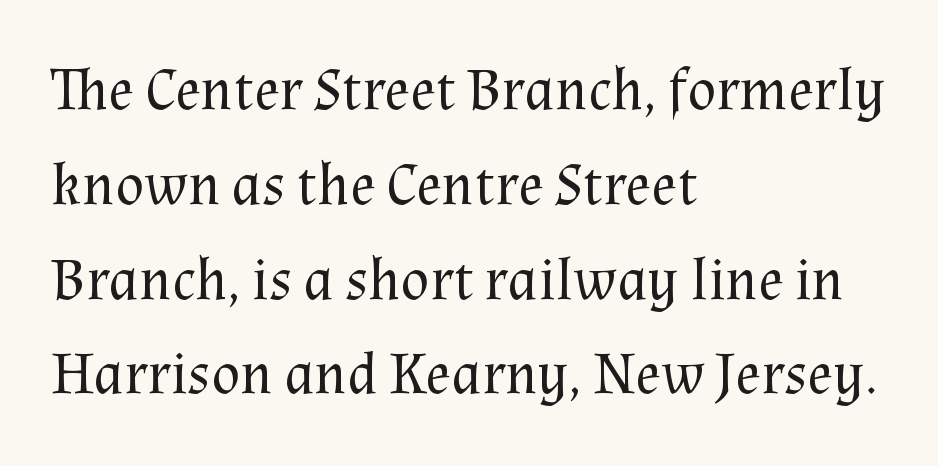
Q: Is the text bold? A: No.
Q: Is the text italic (slanted)? A: No, it is upright.
Q: Is the text underlined? A: No.
Q: How is the paragraph aligned? A: Left-aligned.
Q: Is the spacing between letters normal or unusually wide? A: Normal.
Q: Is the spacing between lines tight, normal or loose? A: Normal.
Q: Width (condensed, normal, or wide)? A: Normal.
Q: Stroke contrast? A: Medium.
Q: x-height? A: Medium.
Q: Monospaced? A: No.
